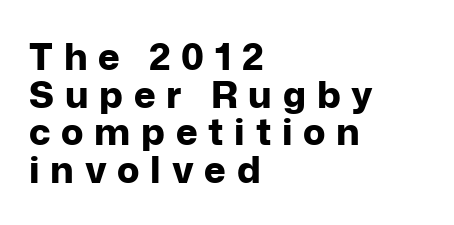
Q: Is the text bold? A: Yes.
Q: Is the text italic (slanted)? A: No, it is upright.
Q: Is the typeface a serif or a sans-serif typeface? A: Sans-serif.
Q: Is the text underlined? A: No.
Q: How is the paragraph aligned? A: Left-aligned.
Q: Is the spacing between letters normal or unusually wide? A: Unusually wide.
Q: Is the spacing between lines tight, normal or loose? A: Tight.
Q: Width (condensed, normal, or wide)? A: Normal.
Q: Stroke contrast? A: Low.
Q: x-height? A: Medium.
Q: Monospaced? A: No.
